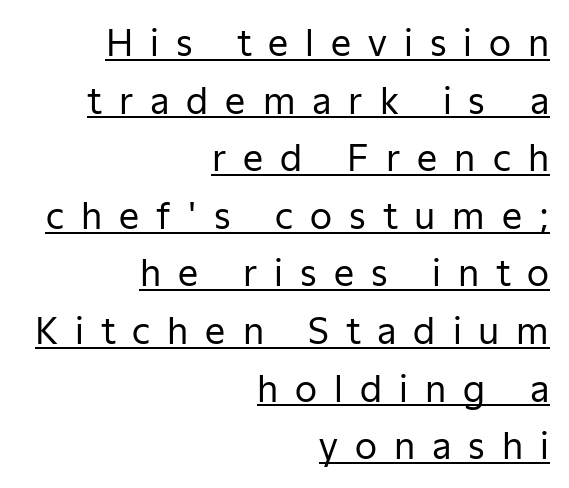
{"serif": "no", "italic": "no", "bold": "no", "weight": "regular", "width": "normal", "stroke_contrast": "low", "x_height": "medium", "monospaced": "no", "underline": "yes", "align": "right", "line_spacing": "normal", "line_spacing_ratio": 1.6, "letter_spacing": "wide", "letter_spacing_em": 0.47, "glyph_px": 36}
